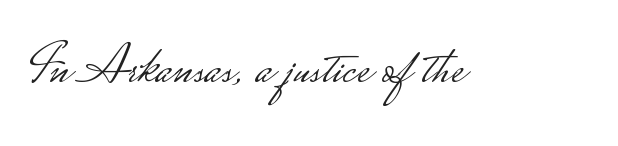
Q: Is the text bold? A: No.
Q: Is the text italic (slanted)? A: Yes.
Q: Is the typeface a serif or a sans-serif typeface? A: Sans-serif.
Q: Is the text underlined? A: No.
Q: Is the spacing between letters normal or unusually wide? A: Normal.
Q: Width (condensed, normal, or wide)? A: Wide.
Q: Stroke contrast? A: Low.
Q: Monospaced? A: No.
